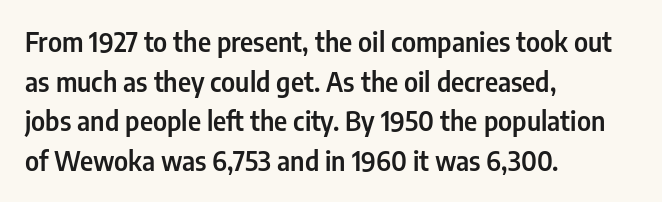
The image shows 26 px text type, upright; set left-aligned, normal line spacing (1.52x), normal letter spacing, not underlined.
